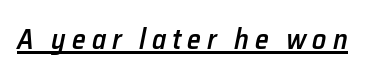
A fair bit of extra ink — the face is semibold, not bold. Is this a fixed-width face? No — the glyphs have proportional, varying widths. The words here are underlined. Compared with ordinary roman type, these characters are visibly tilted. Honestly, the letter spacing is so wide it's the main thing you notice.
